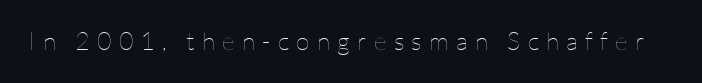
Letter spacing: wide. Anything drawn beneath the words? Only blank space. The font's upright variant was chosen for this text. The characters are drawn with everyday or finer stroke widths.
